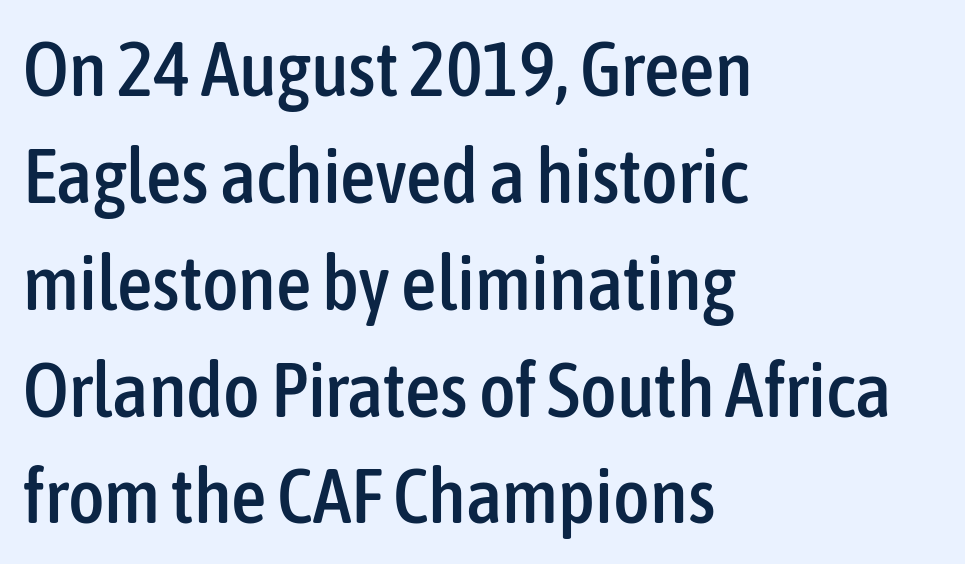
Q: Is the text italic (slanted)? A: No, it is upright.
Q: Is the typeface a serif or a sans-serif typeface? A: Sans-serif.
Q: Is the text underlined? A: No.
Q: How is the paragraph aligned? A: Left-aligned.
Q: Is the spacing between letters normal or unusually wide? A: Normal.
Q: Is the spacing between lines tight, normal or loose? A: Normal.
Q: Width (condensed, normal, or wide)? A: Condensed.
Q: Stroke contrast? A: Low.
Q: x-height? A: Medium.
Q: Monospaced? A: No.
